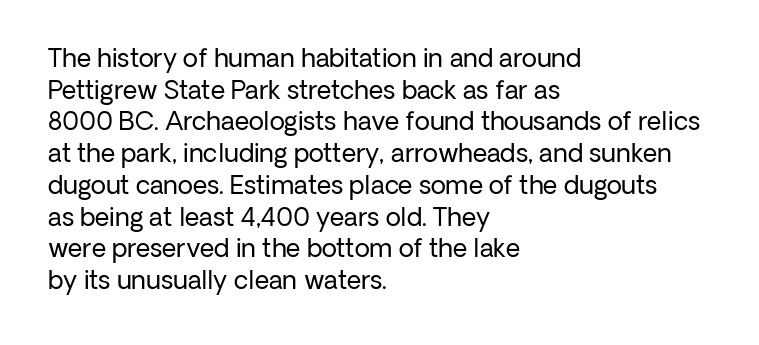
The image shows 25 px text type, upright; set left-aligned, normal line spacing (1.27x), normal letter spacing, not underlined.
